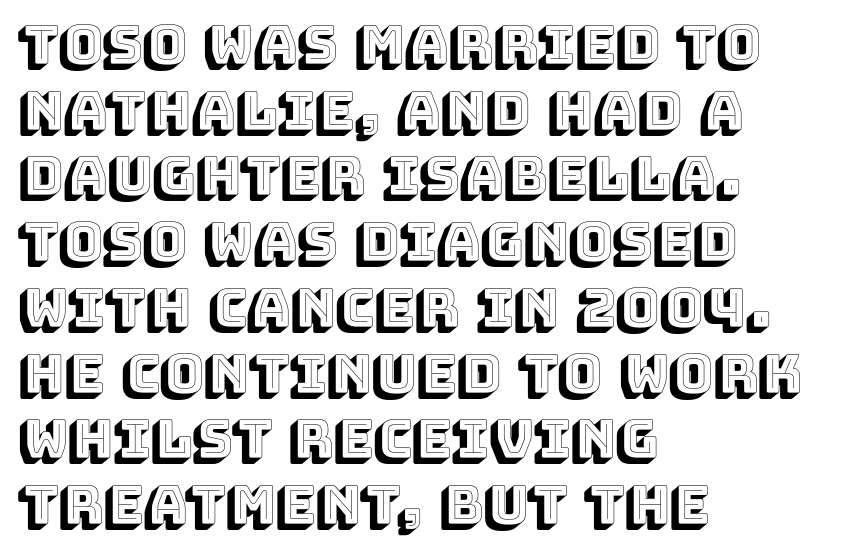
No italicization has been applied; the sample stays upright. How are the letters spaced? Ordinarily, with no added tracking. Check under the words: just untouched page. Left-aligned paragraph, ragged on the right. These lines are rendered in a variable-pitch font.
